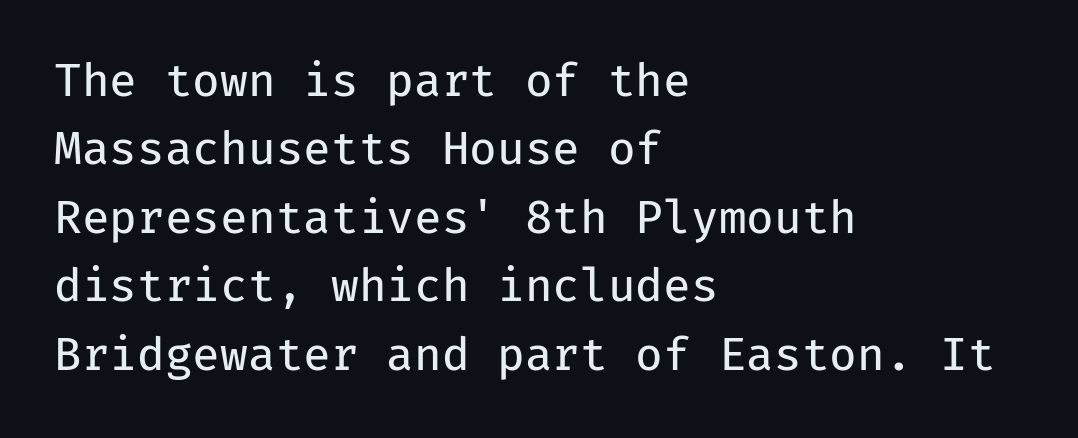
Q: Is the text bold? A: No.
Q: Is the text italic (slanted)? A: No, it is upright.
Q: Is the typeface a serif or a sans-serif typeface? A: Sans-serif.
Q: Is the text underlined? A: No.
Q: How is the paragraph aligned? A: Left-aligned.
Q: Is the spacing between letters normal or unusually wide? A: Normal.
Q: Is the spacing between lines tight, normal or loose? A: Normal.
Q: Width (condensed, normal, or wide)? A: Normal.
Q: Stroke contrast? A: Low.
Q: x-height? A: Medium.
Q: Monospaced? A: Yes.
